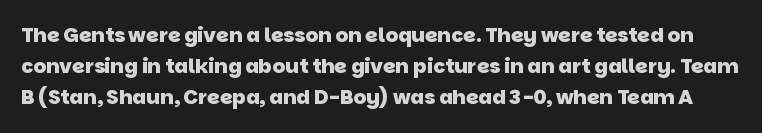
The image shows 20 px bold type; set normal line spacing (1.56x), normal letter spacing, not underlined.
